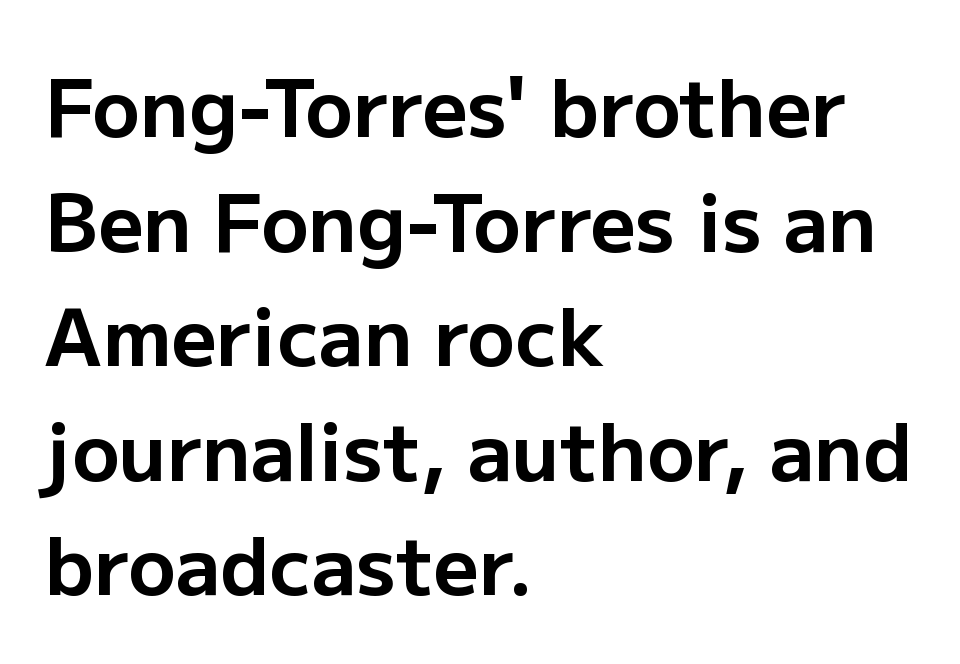
Leftover space on each line is placed entirely after the last word. This sample has the flowing, uneven cadence of proportional lettering. The space between consecutive lines is moderate. Glance below the letters and you will spot only blank space.
